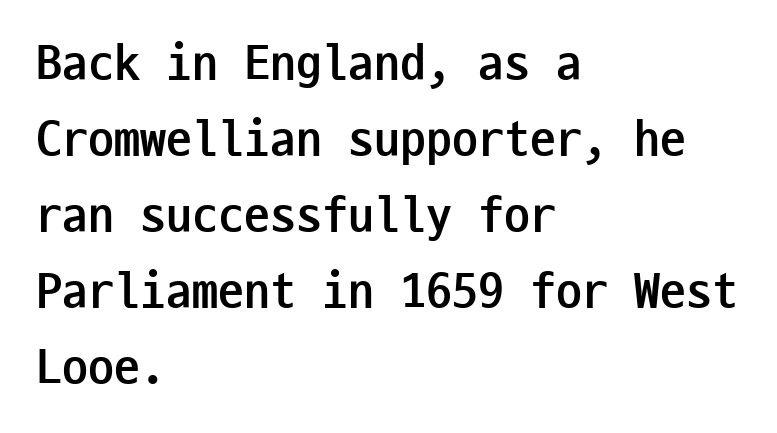
A sans-serif font was chosen for this passage. Chunky letters — that's bold for sure. A typesetter would call this leading conventional body-copy spacing. This rendering leaves character spacing at its baseline value. This is the regular roman posture of the typeface.
